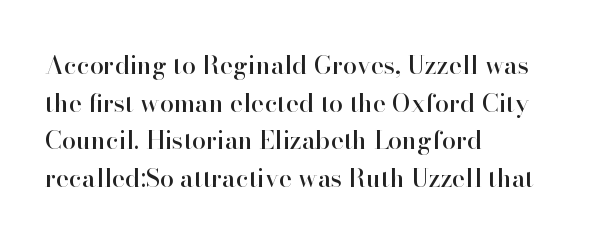
{"italic": "no", "underline": "no", "align": "left", "line_spacing": "normal", "line_spacing_ratio": 1.51, "letter_spacing": "normal", "letter_spacing_em": 0.0, "glyph_px": 25}
